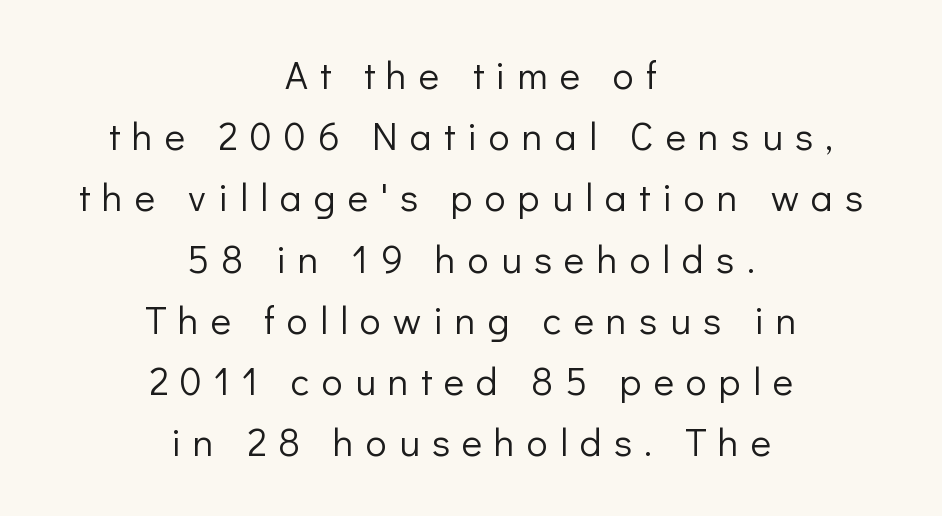
The image shows 39 px light sans-serif type, upright; set centered, normal line spacing (1.57x), unusually wide letter spacing (+0.31 em), not underlined; low stroke contrast and a medium x-height.
